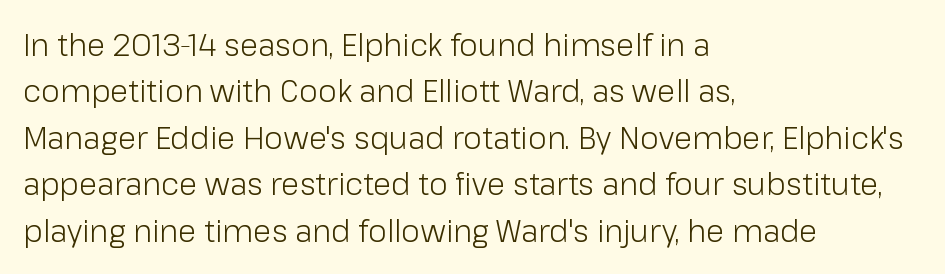
Each letter keeps its own natural width here, so spacing adapts to shape. The font family rendered here belongs to the sans-serif group. Each row of text sits above clean, open space. The face looks like a standard text weight, possibly lighter.
